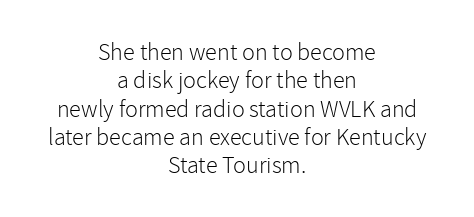
Clear beneath every line of the passage. Heft: none added — not bold. The rag falls on both sides of this text block equally. Tall strokes in this sample are plumb rather than angled. Spacing between characters is what you'd get straight out of the box.
